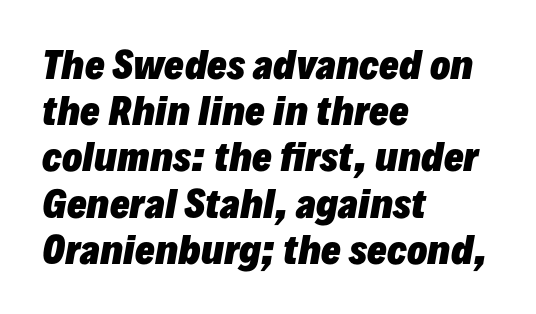
Does the copy run flush right? No — it runs flush left. How are the letters spaced? Ordinarily, with no added tracking. If you measured baseline to baseline, you'd find a middling distance. Is the type slanted? Yes — the strokes lean at a clear angle.
